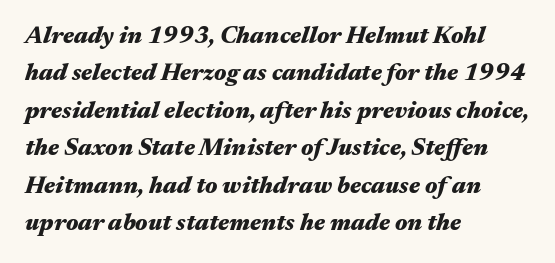
Q: Is the text bold? A: Yes.
Q: Is the text italic (slanted)? A: Yes, it leans right by about 17 degrees.
Q: Is the text underlined? A: No.
Q: How is the paragraph aligned? A: Left-aligned.
Q: Is the spacing between letters normal or unusually wide? A: Normal.
Q: Is the spacing between lines tight, normal or loose? A: Normal.
